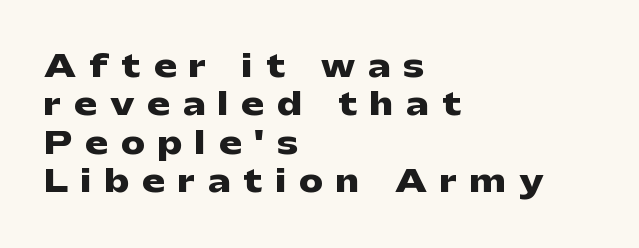
Honestly, the letter spacing is so wide it's the main thing you notice. No italicization has been applied; the sample stays upright. The glyphs have the mass of a bold cut. Here the designer chose a conventional face with non-uniform glyph widths.
